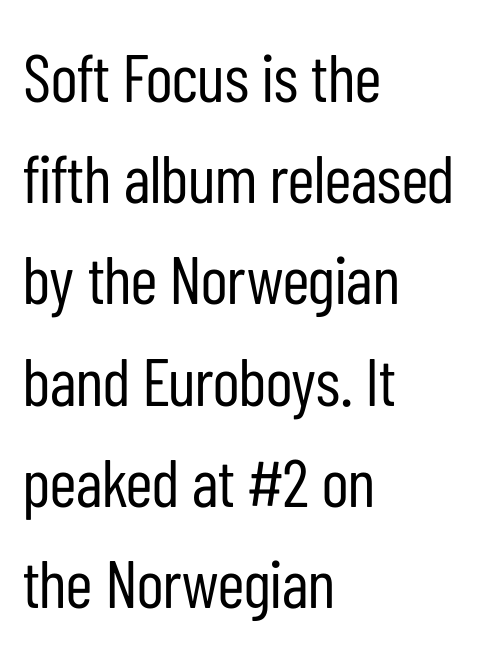
Tall strokes in this sample are plumb rather than angled. Glyph-to-glyph distance matches everyday printed text. These glyphs show unthickened strokes, regular width or finer. The compositor pushed each line to the left boundary.
